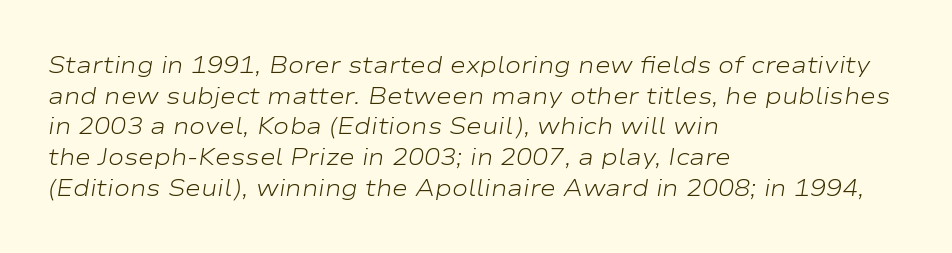
The image shows 24 px text type, italic (leaning right); set left-aligned, normal line spacing (1.28x), normal letter spacing, not underlined.
